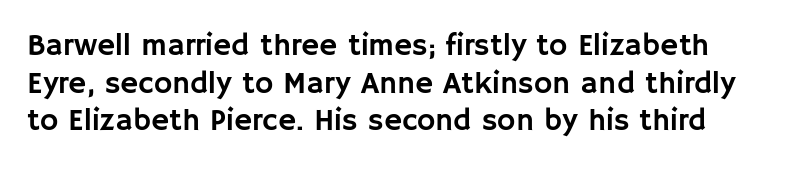
{"serif": "no", "italic": "no", "width": "normal", "stroke_contrast": "low", "x_height": "large", "monospaced": "no", "underline": "no", "line_spacing_ratio": 1.21, "letter_spacing": "normal", "letter_spacing_em": 0.0, "glyph_px": 31}
